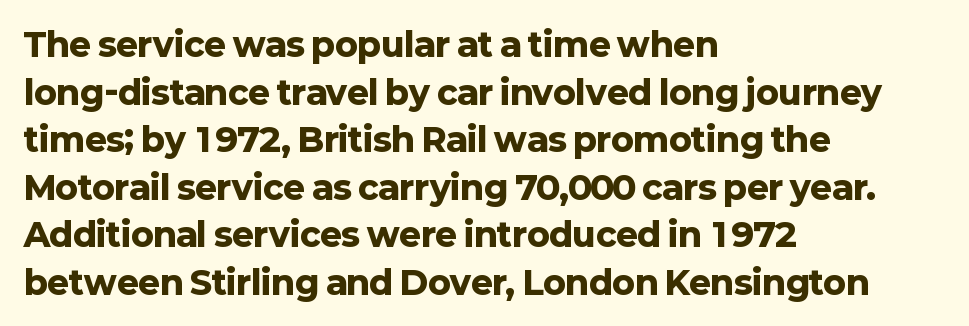
{"serif": "no", "italic": "no", "bold": "yes", "weight": "heavy", "width": "normal", "stroke_contrast": "low", "x_height": "medium", "monospaced": "no", "underline": "no", "align": "left", "line_spacing": "normal", "line_spacing_ratio": 1.44, "letter_spacing": "normal", "letter_spacing_em": 0.0, "glyph_px": 33}
